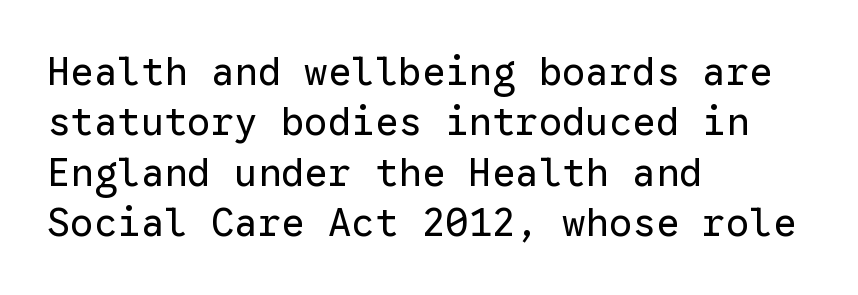
Look at the bottom of the vertical strokes: they stop flat, with no serifs. Lines of text with bare space underneath. Vertical strokes here are truly vertical. These lines are rendered in a fixed-pitch font. The letterforms sit shoulder to shoulder at normal distance.
